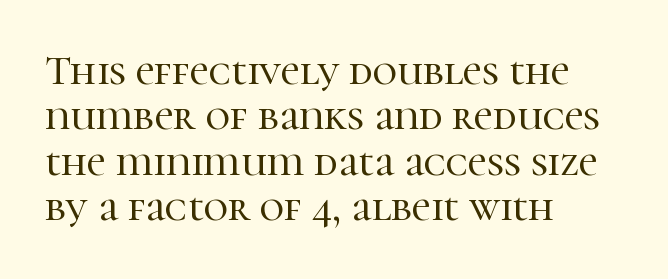
The image shows 42 px serif type, upright; set left-aligned, tight line spacing (1.08x), normal letter spacing, not underlined; high stroke contrast and a medium x-height.
